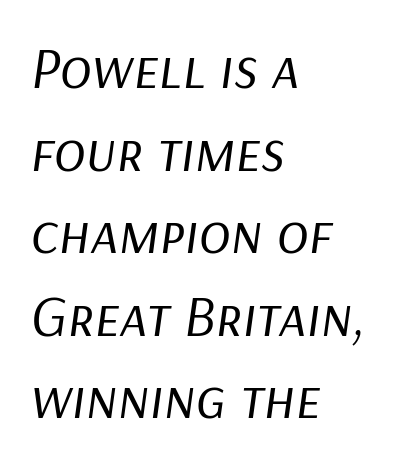
Q: Is the text bold? A: No.
Q: Is the text italic (slanted)? A: Yes, it leans right by about 9 degrees.
Q: Is the text underlined? A: No.
Q: How is the paragraph aligned? A: Left-aligned.
Q: Is the spacing between letters normal or unusually wide? A: Normal.
Q: Is the spacing between lines tight, normal or loose? A: Normal.
Q: Width (condensed, normal, or wide)? A: Normal.
Q: Stroke contrast? A: Low.
Q: x-height? A: Medium.
Q: Monospaced? A: No.
